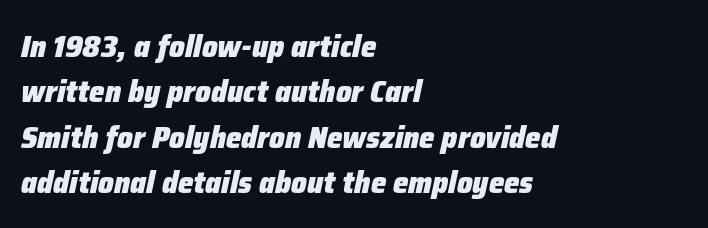
The image shows 31 px heavy type, italic (leaning right); set left-aligned, normal line spacing (1.46x), normal letter spacing, not underlined; low stroke contrast and a medium x-height.
